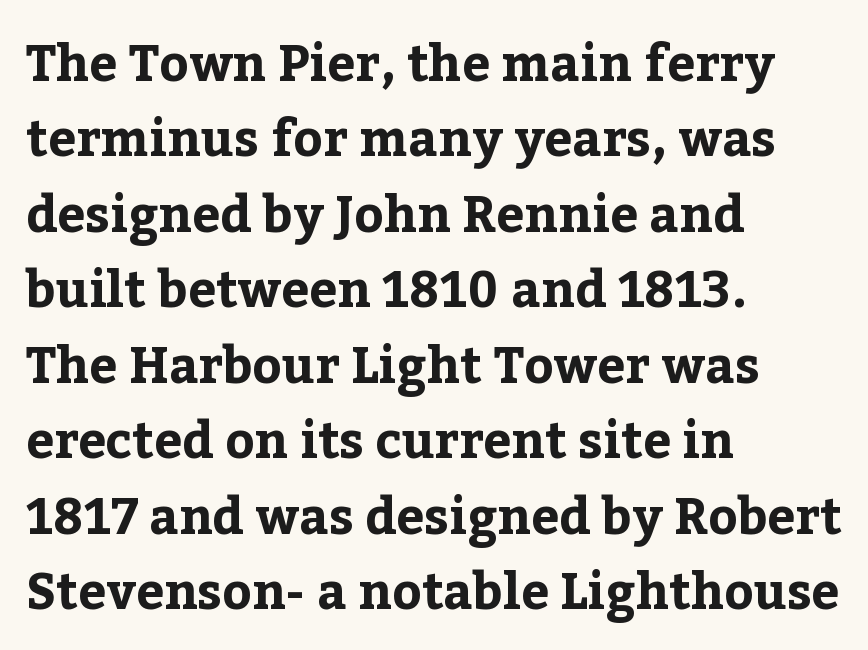
{"serif": "yes", "italic": "no", "bold": "yes", "weight": "bold", "width": "normal", "stroke_contrast": "low", "x_height": "medium", "monospaced": "no", "underline": "no", "align": "left", "line_spacing": "normal", "line_spacing_ratio": 1.51, "letter_spacing": "normal", "letter_spacing_em": 0.0, "glyph_px": 50}
